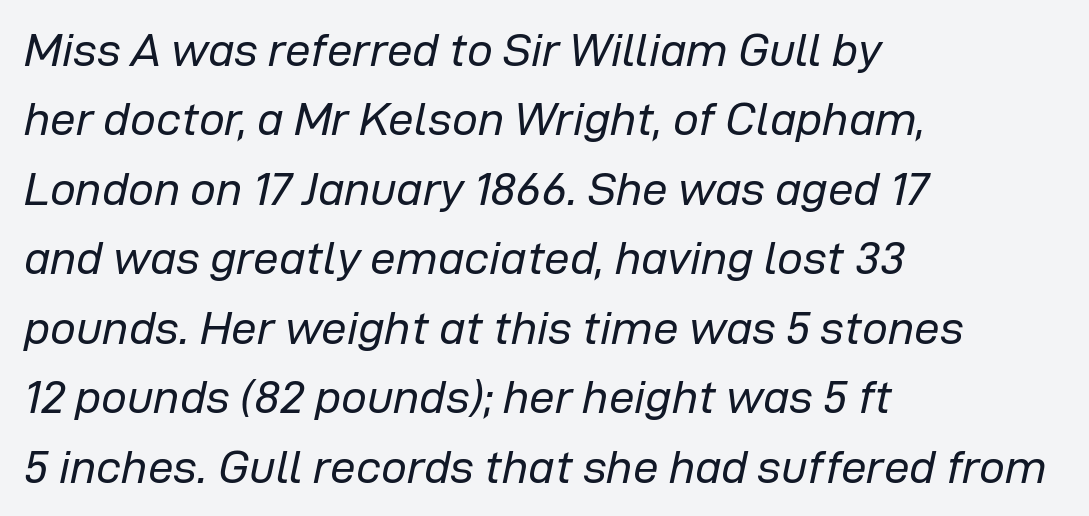
Q: Is the text bold? A: No.
Q: Is the text italic (slanted)? A: Yes, it leans right by about 12 degrees.
Q: Is the text underlined? A: No.
Q: How is the paragraph aligned? A: Left-aligned.
Q: Is the spacing between letters normal or unusually wide? A: Normal.
Q: Is the spacing between lines tight, normal or loose? A: Normal.
Q: Width (condensed, normal, or wide)? A: Normal.
Q: Stroke contrast? A: Low.
Q: x-height? A: Medium.
Q: Monospaced? A: No.
